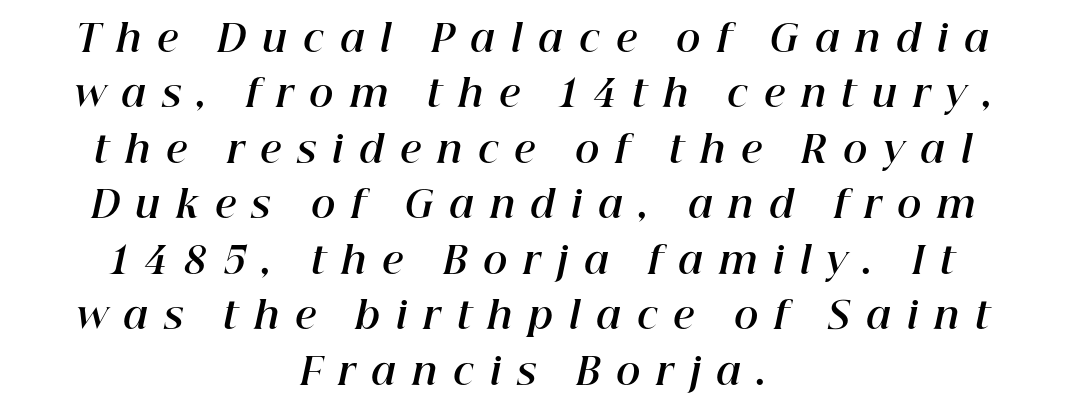
Q: Is the text bold? A: Yes.
Q: Is the text italic (slanted)? A: Yes, it leans right by about 12 degrees.
Q: Is the text underlined? A: No.
Q: How is the paragraph aligned? A: Centered.
Q: Is the spacing between letters normal or unusually wide? A: Unusually wide.
Q: Is the spacing between lines tight, normal or loose? A: Normal.
Q: Width (condensed, normal, or wide)? A: Normal.
Q: Stroke contrast? A: High.
Q: x-height? A: Medium.
Q: Monospaced? A: No.
